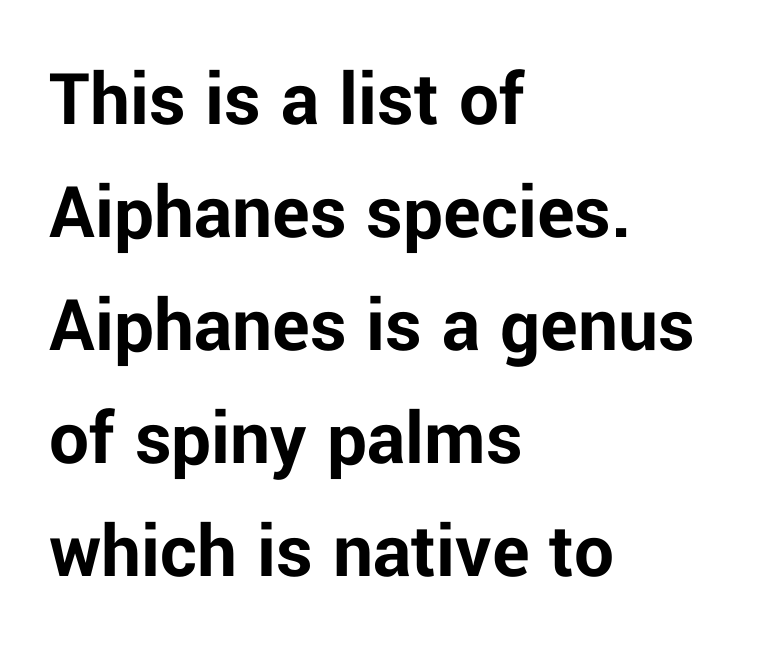
The image shows 79 px bold sans-serif type, upright; set left-aligned, normal line spacing (1.43x), normal letter spacing, not underlined; low stroke contrast and a medium x-height.
